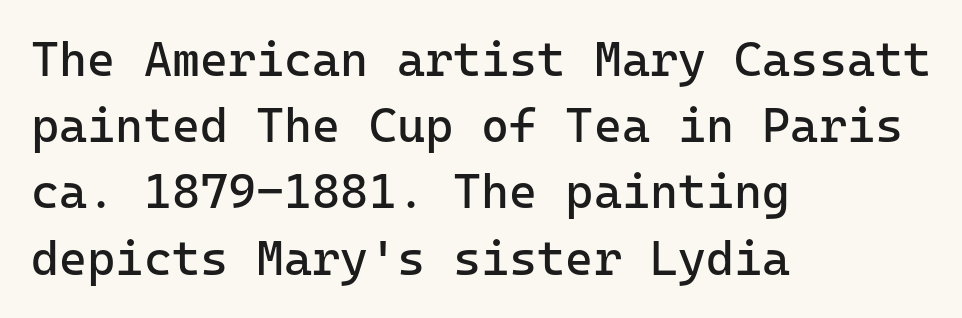
Q: Is the text bold? A: No.
Q: Is the text italic (slanted)? A: No, it is upright.
Q: Is the typeface a serif or a sans-serif typeface? A: Sans-serif.
Q: Is the text underlined? A: No.
Q: How is the paragraph aligned? A: Left-aligned.
Q: Is the spacing between letters normal or unusually wide? A: Normal.
Q: Is the spacing between lines tight, normal or loose? A: Normal.
Q: Width (condensed, normal, or wide)? A: Normal.
Q: Stroke contrast? A: Low.
Q: x-height? A: Medium.
Q: Monospaced? A: Yes.
